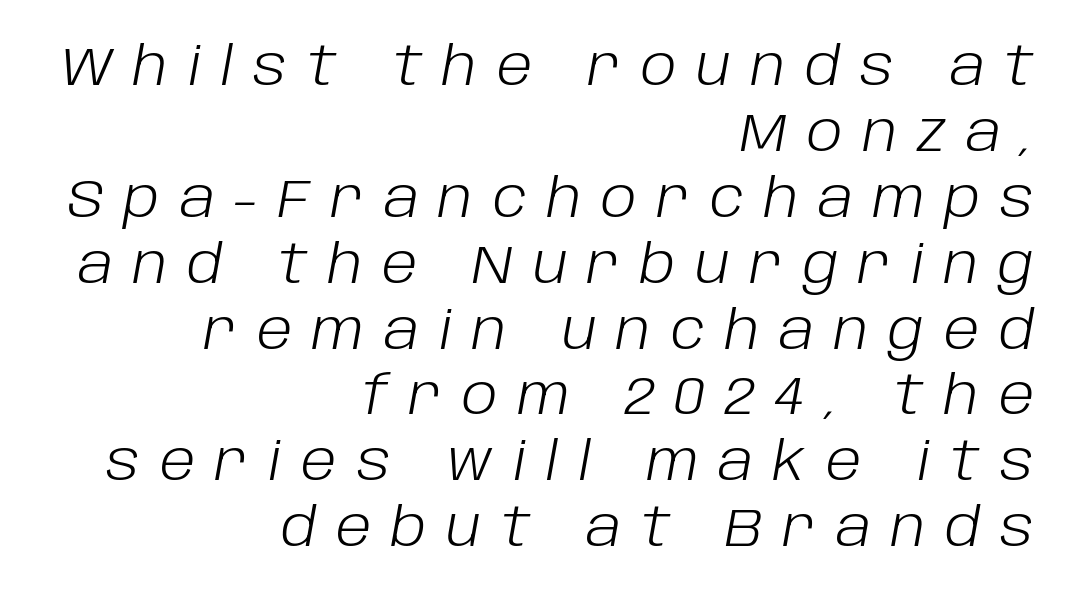
The image shows 54 px light type, italic (leaning right); set right-aligned, line spacing 1.22x, unusually wide letter spacing (+0.37 em), not underlined; low stroke contrast and a large x-height.
